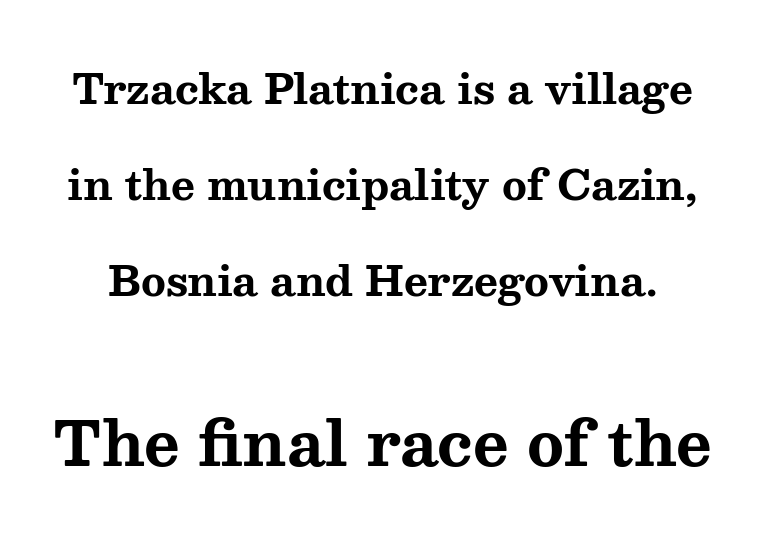
{"serif": "yes", "italic": "no", "bold": "yes", "weight": "bold", "width": "wide", "stroke_contrast": "medium", "x_height": "medium", "monospaced": "no", "underline": "no", "line_spacing": "loose", "line_spacing_ratio": 2.34, "letter_spacing": "normal", "letter_spacing_em": 0.0, "larger_block": "second", "size_ratio": 1.49, "glyph_px": 61}
